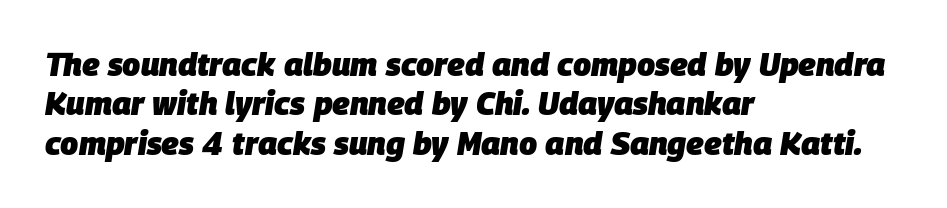
Underline: absent. In CSS terms this would be text-align: left. Its strokes are broad and dark, the hallmark of bold type. This rendering leaves character spacing at its baseline value. Slanted lettering throughout.
